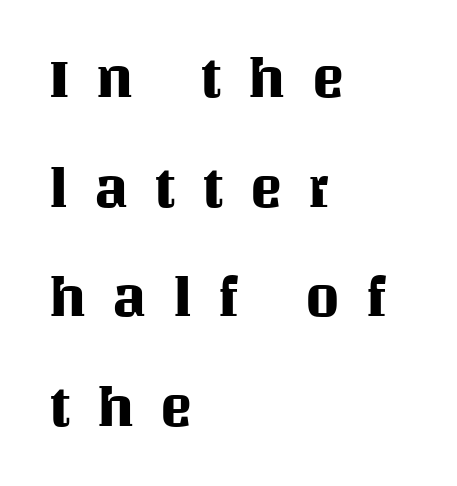
Q: Is the text italic (slanted)? A: No, it is upright.
Q: Is the text underlined? A: No.
Q: How is the paragraph aligned? A: Left-aligned.
Q: Is the spacing between letters normal or unusually wide? A: Unusually wide.
Q: Is the spacing between lines tight, normal or loose? A: Loose.
Q: Width (condensed, normal, or wide)? A: Normal.
Q: Stroke contrast? A: Medium.
Q: x-height? A: Large.
Q: Monospaced? A: No.
